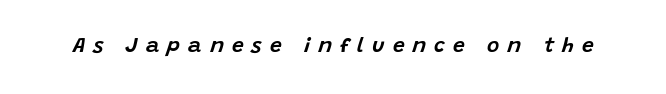
{"italic": "yes", "lean": "right", "slant_degrees": 15, "underline": "no", "letter_spacing": "wide", "letter_spacing_em": 0.38, "glyph_px": 21}
